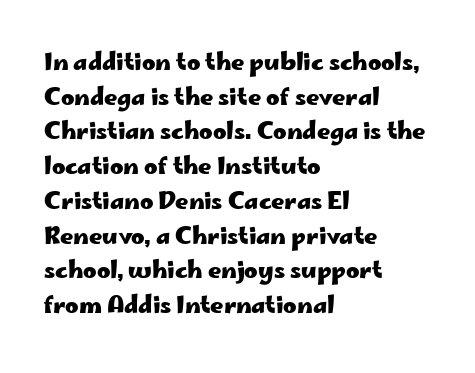
Q: Is the text bold? A: Yes.
Q: Is the text italic (slanted)? A: No, it is upright.
Q: Is the text underlined? A: No.
Q: How is the paragraph aligned? A: Left-aligned.
Q: Is the spacing between letters normal or unusually wide? A: Normal.
Q: Is the spacing between lines tight, normal or loose? A: Normal.
